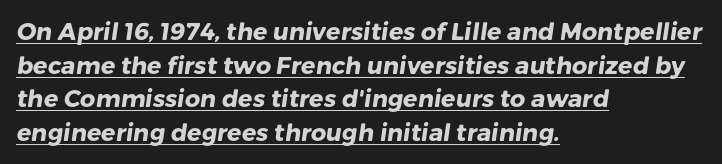
Teacher's note: observe the even left margin — that is flush-left alignment. This sample carries an underscore along the baseline area. The block of text has a typical density, with ordinary space between rows. The letters sit at their default tracking, neither squeezed nor spread. Does the weight exceed regular? Yes, all the way to bold.
